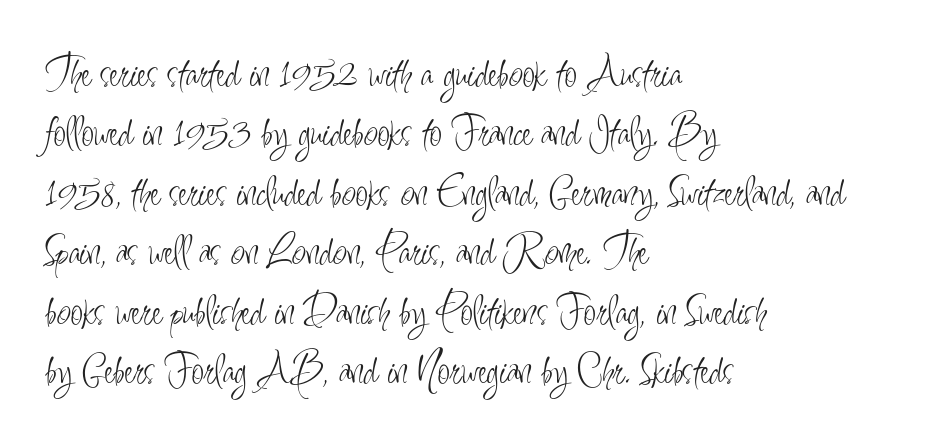
Q: Is the text bold? A: No.
Q: Is the typeface a serif or a sans-serif typeface? A: Sans-serif.
Q: Is the text underlined? A: No.
Q: How is the paragraph aligned? A: Left-aligned.
Q: Is the spacing between letters normal or unusually wide? A: Normal.
Q: Is the spacing between lines tight, normal or loose? A: Normal.
Q: Width (condensed, normal, or wide)? A: Condensed.
Q: Stroke contrast? A: Low.
Q: x-height? A: Small.
Q: Monospaced? A: No.
